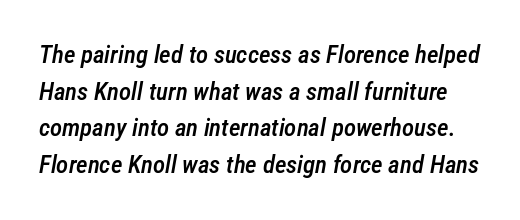
Q: Is the text bold? A: Semi-bold.
Q: Is the text italic (slanted)? A: Yes, it leans right by about 12 degrees.
Q: Is the text underlined? A: No.
Q: Is the spacing between letters normal or unusually wide? A: Normal.
Q: Is the spacing between lines tight, normal or loose? A: Normal.
